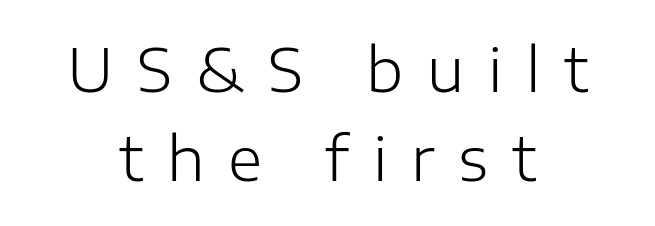
Caption: expanded tracking, letters set apart. Is this a sans? Yes — the strokes have no serifs. The glyphs are unaccompanied by any horizontal stroke below them. The font is comparable to plain body text, perhaps lighter.
